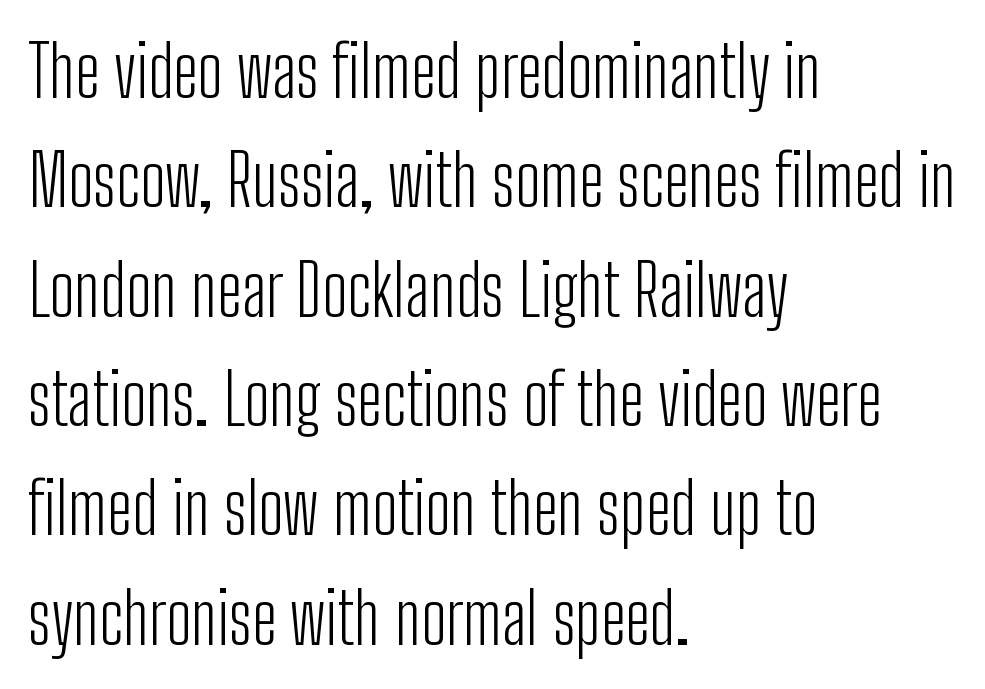
Q: Is the text bold? A: No.
Q: Is the text italic (slanted)? A: No, it is upright.
Q: Is the typeface a serif or a sans-serif typeface? A: Sans-serif.
Q: Is the text underlined? A: No.
Q: How is the paragraph aligned? A: Left-aligned.
Q: Is the spacing between letters normal or unusually wide? A: Normal.
Q: Is the spacing between lines tight, normal or loose? A: Normal.
Q: Width (condensed, normal, or wide)? A: Condensed.
Q: Stroke contrast? A: Low.
Q: x-height? A: Medium.
Q: Monospaced? A: No.
